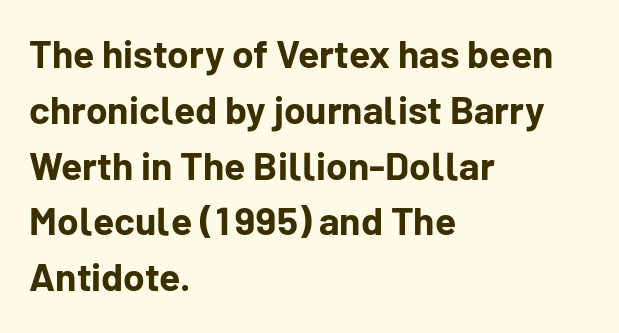
Q: Is the text bold? A: Yes.
Q: Is the text italic (slanted)? A: No, it is upright.
Q: Is the typeface a serif or a sans-serif typeface? A: Sans-serif.
Q: Is the text underlined? A: No.
Q: How is the paragraph aligned? A: Left-aligned.
Q: Is the spacing between letters normal or unusually wide? A: Normal.
Q: Is the spacing between lines tight, normal or loose? A: Normal.
Q: Width (condensed, normal, or wide)? A: Normal.
Q: Stroke contrast? A: Low.
Q: x-height? A: Medium.
Q: Monospaced? A: No.
